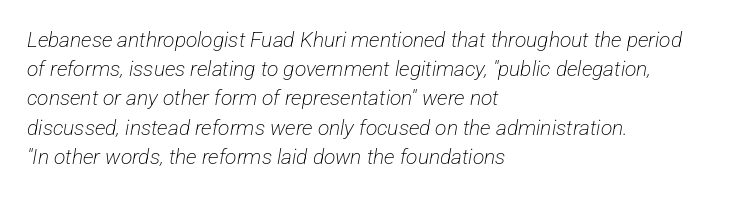
{"bold": "no", "underline": "no", "align": "left", "line_spacing": "normal", "line_spacing_ratio": 1.39, "letter_spacing": "normal", "letter_spacing_em": 0.0, "glyph_px": 21}
